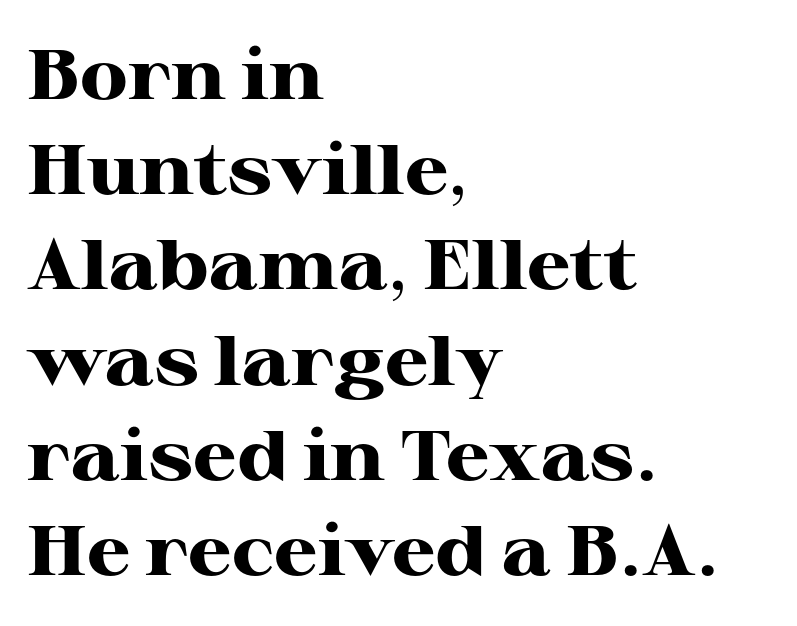
Note: serifs present on the glyphs. Proportional: the letters do not fall into vertical columns. Notice how thick the strokes are: this is what a full bold looks like. The letters sit at their default tracking, neither squeezed nor spread. Style check: upright. Leading: standard.
